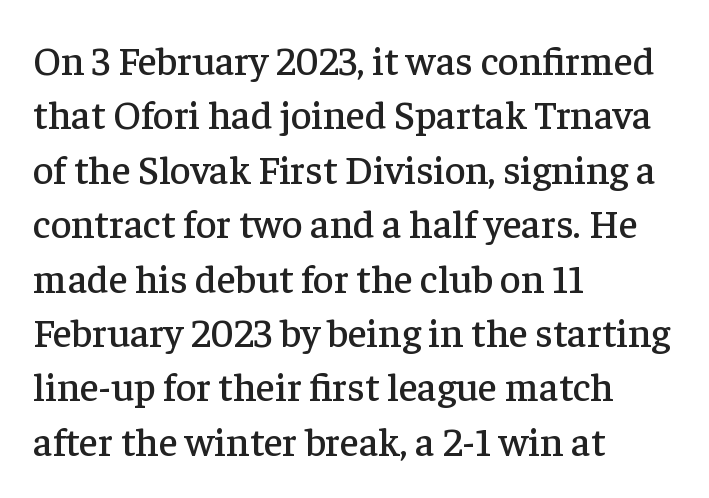
The image shows 40 px serif type, upright; set left-aligned, normal line spacing (1.36x), normal letter spacing, not underlined; low stroke contrast and a medium x-height.
